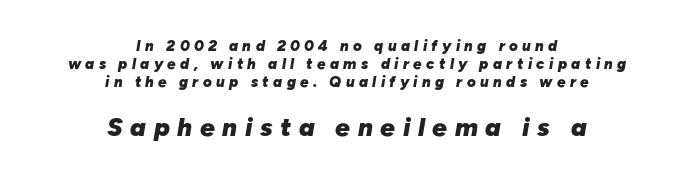
{"italic": "yes", "lean": "right", "slant_degrees": 10, "bold": "yes", "underline": "no", "align": "center", "line_spacing_ratio": 1.21, "letter_spacing": "wide", "letter_spacing_em": 0.29, "larger_block": "second", "size_ratio": 1.73, "glyph_px": 26}
